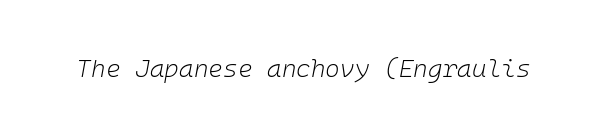
Q: Is the text bold? A: No.
Q: Is the text italic (slanted)? A: Yes, it leans right by about 10 degrees.
Q: Is the text underlined? A: No.
Q: Is the spacing between letters normal or unusually wide? A: Normal.
